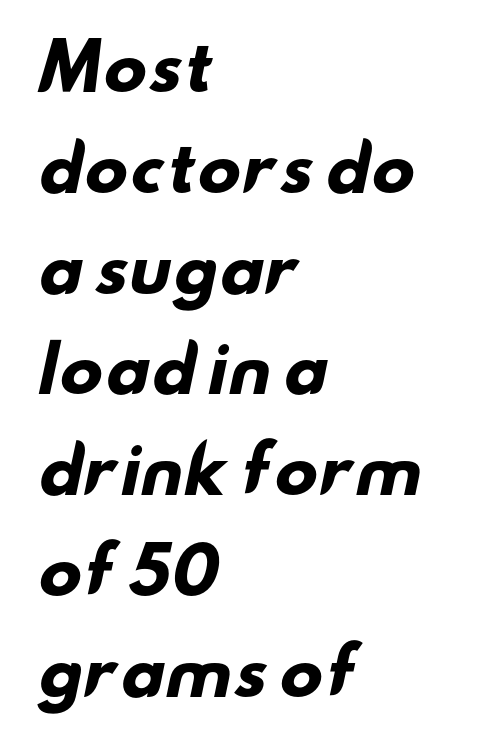
The image shows 63 px heavy, wide sans-serif type; set left-aligned, normal line spacing (1.6x), normal letter spacing, not underlined; low stroke contrast and a small x-height.
